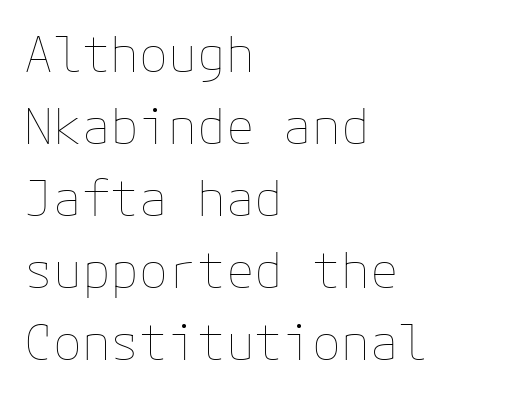
Interline gaps are of average width in this sample. Caption: face not bold, strokes unweighted. Anything drawn beneath the words? Only blank space. This sample is left-justified, so line endings fall wherever the words run out.
